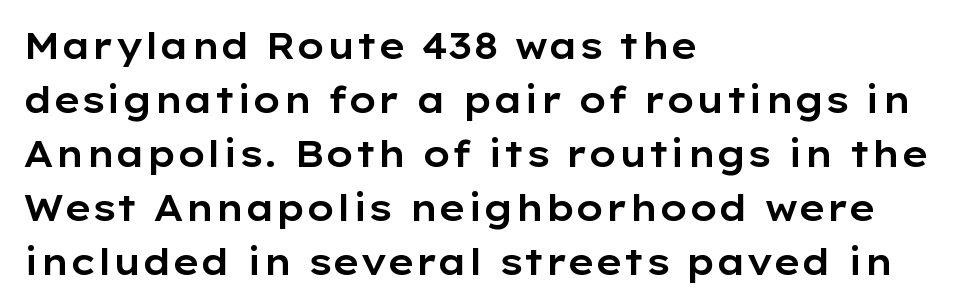
Q: Is the text italic (slanted)? A: No, it is upright.
Q: Is the typeface a serif or a sans-serif typeface? A: Sans-serif.
Q: Is the text underlined? A: No.
Q: How is the paragraph aligned? A: Left-aligned.
Q: Is the spacing between letters normal or unusually wide? A: Normal.
Q: Is the spacing between lines tight, normal or loose? A: Normal.
Q: Width (condensed, normal, or wide)? A: Wide.
Q: Stroke contrast? A: Low.
Q: x-height? A: Medium.
Q: Monospaced? A: No.
